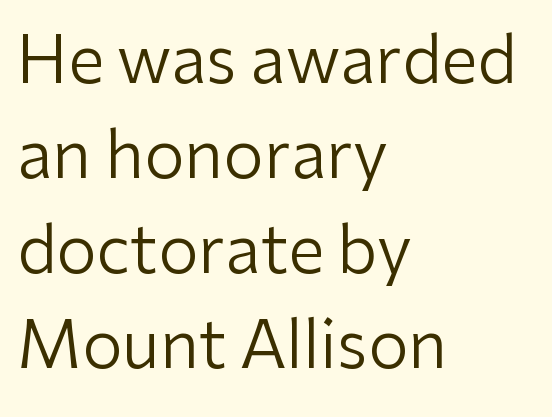
Q: Is the text bold? A: No.
Q: Is the text italic (slanted)? A: No, it is upright.
Q: Is the typeface a serif or a sans-serif typeface? A: Sans-serif.
Q: Is the text underlined? A: No.
Q: How is the paragraph aligned? A: Left-aligned.
Q: Is the spacing between letters normal or unusually wide? A: Normal.
Q: Is the spacing between lines tight, normal or loose? A: Normal.
Q: Width (condensed, normal, or wide)? A: Normal.
Q: Stroke contrast? A: Low.
Q: x-height? A: Medium.
Q: Monospaced? A: No.
